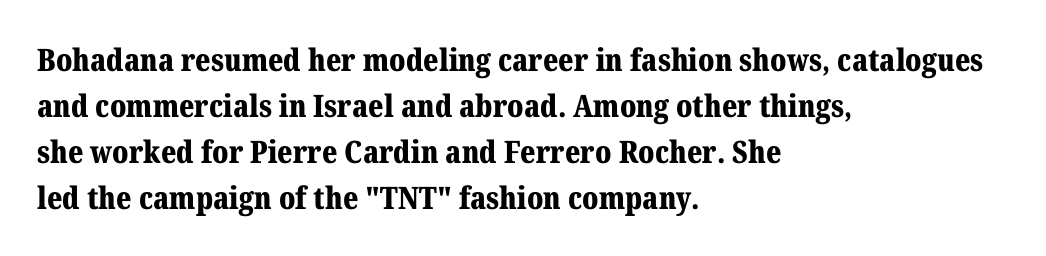
{"serif": "yes", "italic": "no", "bold": "yes", "weight": "bold", "width": "normal", "stroke_contrast": "medium", "x_height": "medium", "monospaced": "no", "underline": "no", "align": "left", "line_spacing": "normal", "line_spacing_ratio": 1.48, "letter_spacing": "normal", "letter_spacing_em": 0.0, "glyph_px": 31}
